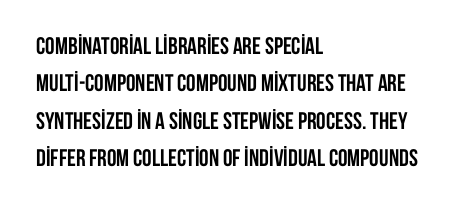
{"italic": "no", "bold": "yes", "underline": "no", "align": "left", "line_spacing": "normal", "line_spacing_ratio": 1.56, "letter_spacing": "normal", "letter_spacing_em": 0.0, "glyph_px": 24}
